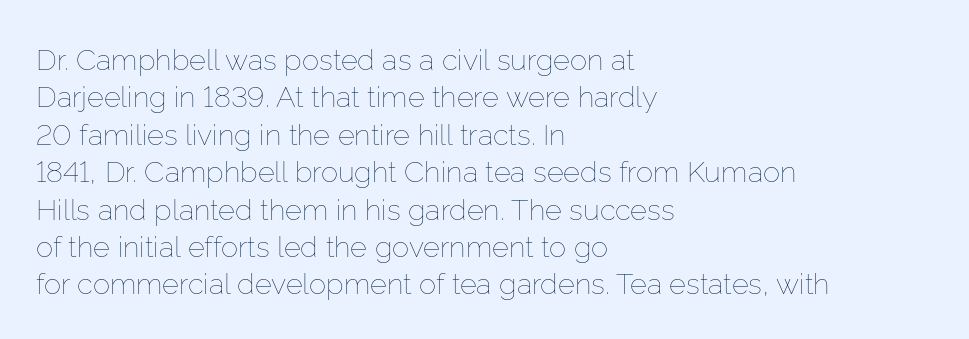
Q: Is the text bold? A: No.
Q: Is the text italic (slanted)? A: No, it is upright.
Q: Is the text underlined? A: No.
Q: How is the paragraph aligned? A: Left-aligned.
Q: Is the spacing between letters normal or unusually wide? A: Normal.
Q: Is the spacing between lines tight, normal or loose? A: Normal.
Q: Width (condensed, normal, or wide)? A: Normal.
Q: Stroke contrast? A: Low.
Q: x-height? A: Medium.
Q: Monospaced? A: No.
